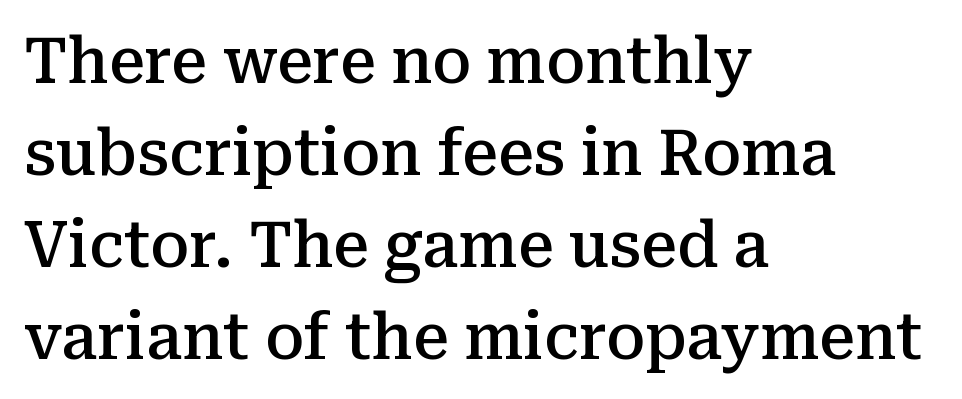
The letters stand straight up with perfectly vertical stems. The passage shown is typed in a proportional face where columns would drift. Does the copy run flush right? No — it runs flush left. The face used here is a semibold: visibly heavier than regular, lighter than bold. The gap between lines stays unmarked. Observe the serifs anchoring each vertical stroke in this sample.
